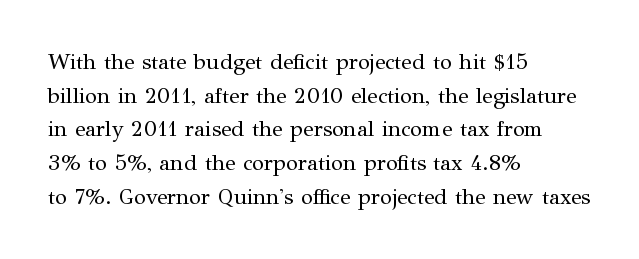
Unbolded letterforms with no extra heft. The letterforms sit shoulder to shoulder at normal distance. Line spacing here is normal. Glance below the letters and you will spot only blank space. Visually the block forms a straight wall on the left and a jagged coastline on the right.
